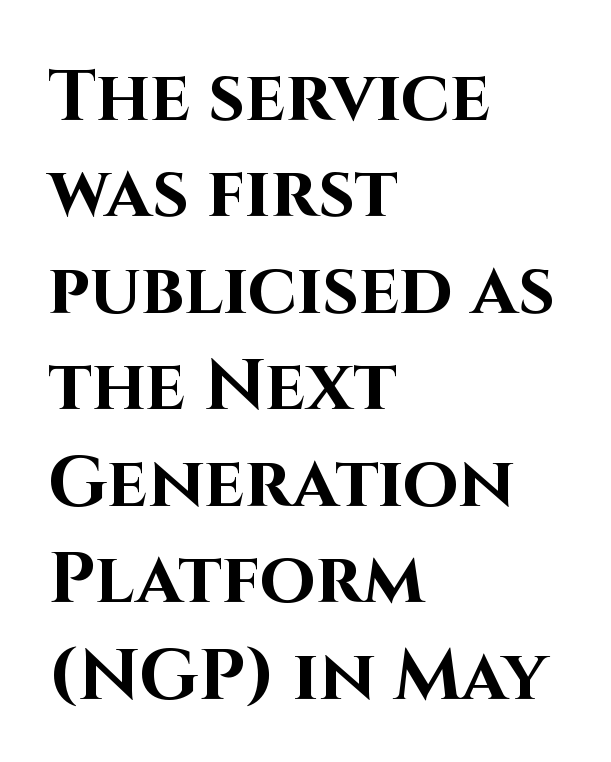
Each new line begins a customary step beneath the previous one. Look at the stroke-to-counter ratio: heavy, a bold. The string is rendered with underlining switched off. Italic? Not at all — the glyphs are vertical. The lines are quadded left.
